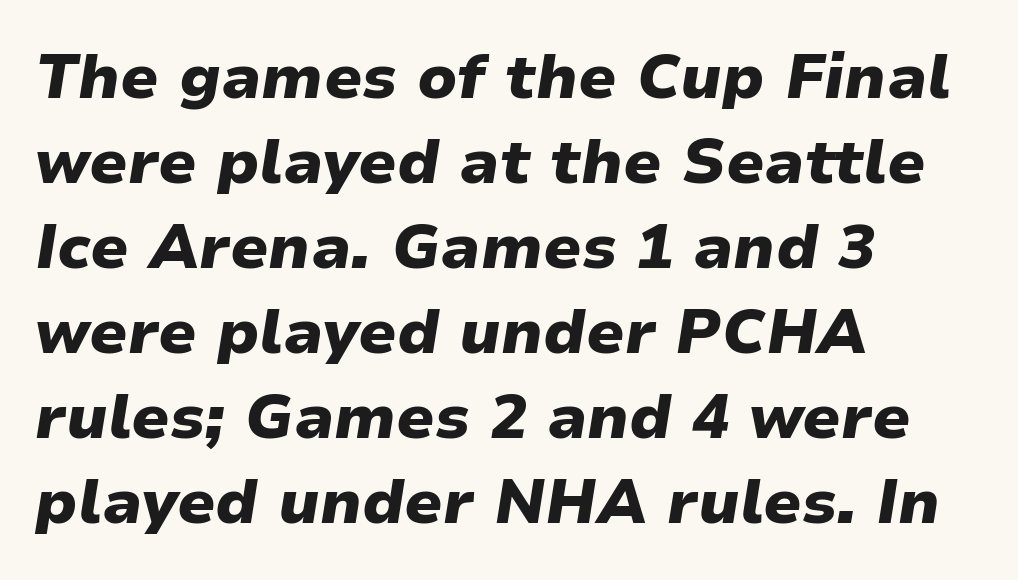
The image shows 62 px heavy type, italic (leaning right); set left-aligned, normal line spacing (1.37x), normal letter spacing, not underlined; low stroke contrast and a medium x-height.
